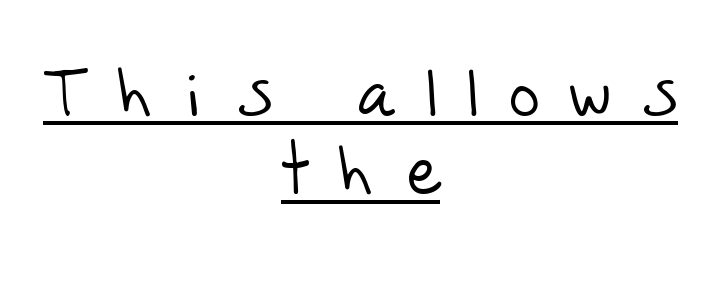
{"serif": "no", "bold": "no", "weight": "light", "width": "normal", "stroke_contrast": "low", "x_height": "large", "monospaced": "no", "underline": "yes", "align": "center", "line_spacing_ratio": 1.17, "letter_spacing": "wide", "letter_spacing_em": 0.47, "glyph_px": 67}
